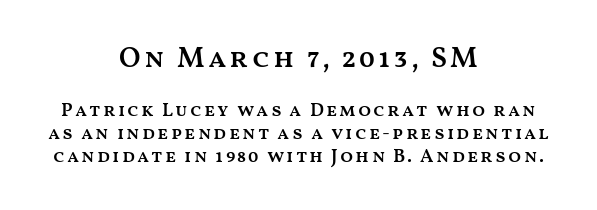
{"italic": "no", "bold": "semi", "weight": "semibold", "width": "wide", "stroke_contrast": "medium", "x_height": "medium", "monospaced": "no", "underline": "no", "align": "center", "line_spacing_ratio": 1.2, "larger_block": "first", "size_ratio": 1.53, "glyph_px": 29}
